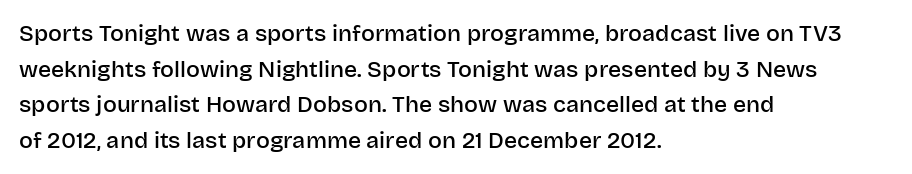
Notice how the passage keeps a crisp vertical edge on the left only. You could call the tracking neutral — neither tight nor loose. Compared with an ordinary text face, these strokes are moderately heavier — a semibold. No italicization has been applied; the sample stays upright.
